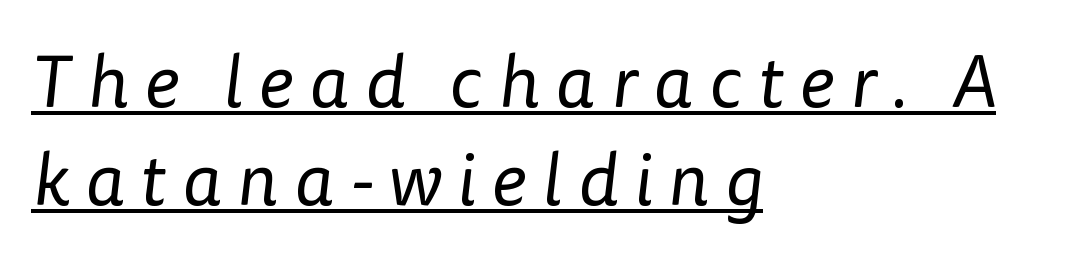
{"serif": "no", "bold": "no", "weight": "regular", "width": "normal", "stroke_contrast": "low", "x_height": "medium", "monospaced": "no", "underline": "yes", "align": "left", "line_spacing": "normal", "line_spacing_ratio": 1.34, "letter_spacing": "wide", "letter_spacing_em": 0.22, "glyph_px": 73}
